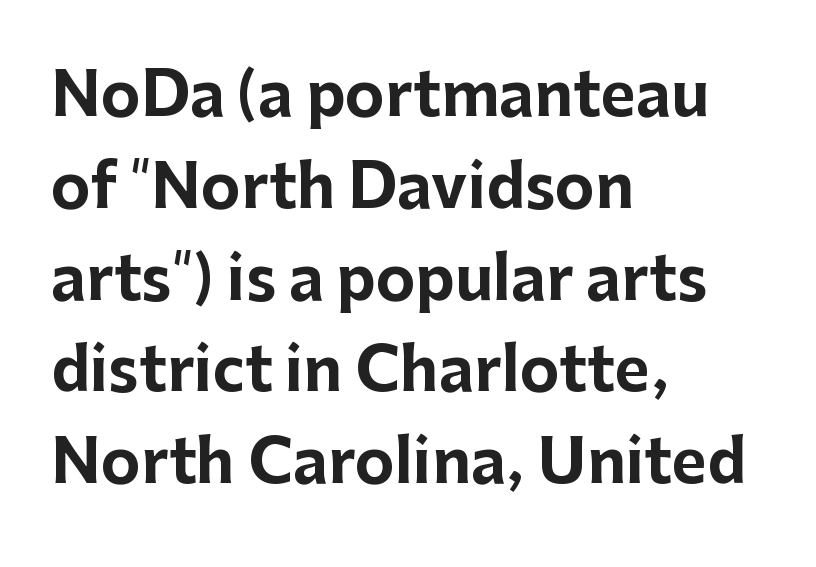
{"serif": "no", "italic": "no", "bold": "yes", "weight": "bold", "width": "normal", "stroke_contrast": "low", "x_height": "medium", "monospaced": "no", "underline": "no", "align": "left", "line_spacing": "normal", "line_spacing_ratio": 1.53, "letter_spacing": "normal", "letter_spacing_em": 0.0, "glyph_px": 60}
